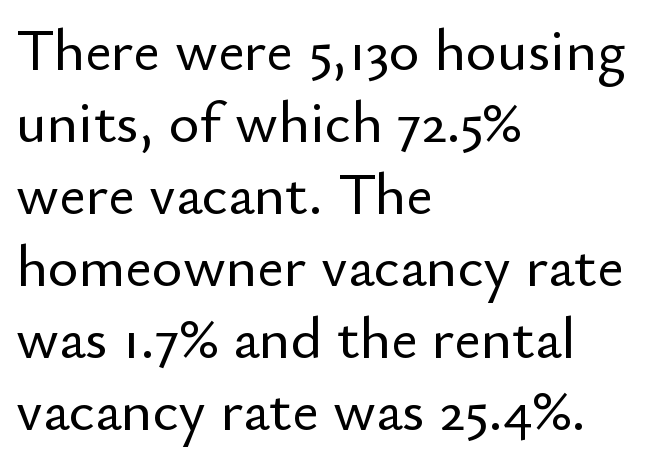
A typesetter would label this face a sans. The words here are not underlined. You could not count columns in this text — the font is proportionally spaced. Reading down the block, your eye returns to a fixed left position each line. Standard letterfit; no display-style spreading of the glyphs. The letters stand straight up with perfectly vertical stems.
